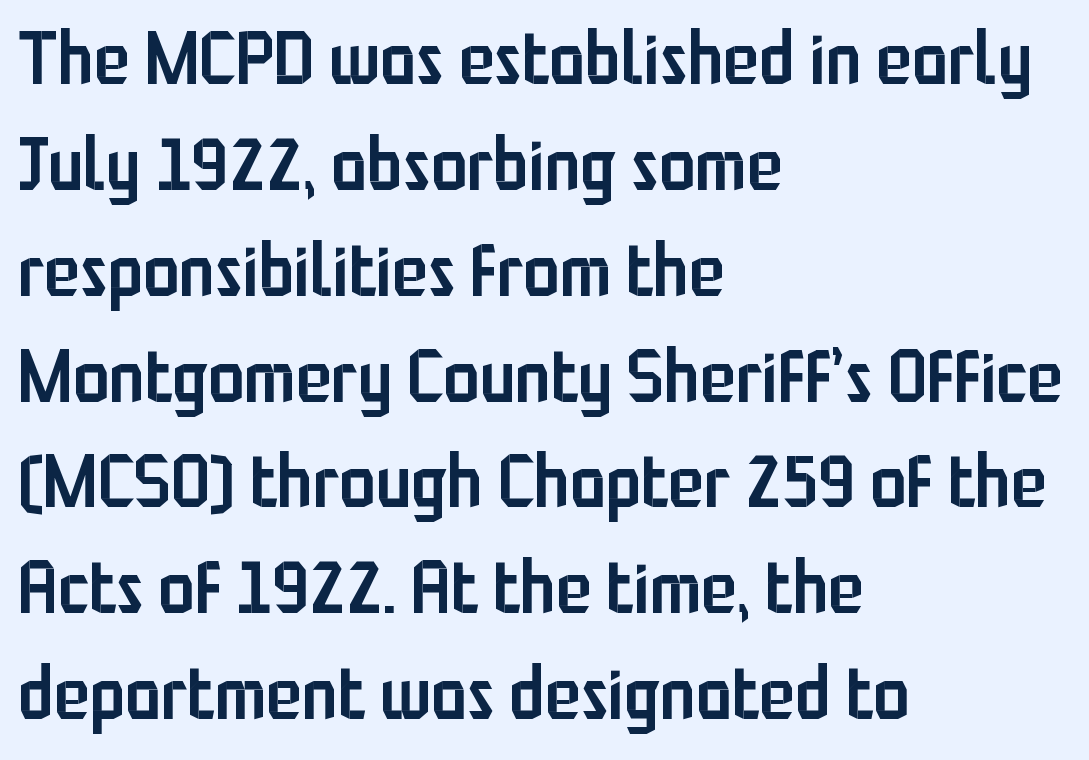
The image shows 73 px semibold, condensed sans-serif type, upright; set left-aligned, normal line spacing (1.45x), normal letter spacing, not underlined; low stroke contrast and a medium x-height.
